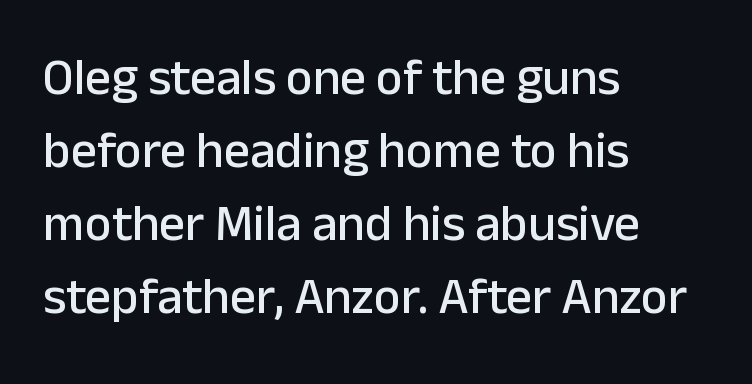
{"serif": "no", "italic": "no", "width": "normal", "stroke_contrast": "low", "x_height": "medium", "monospaced": "no", "underline": "no", "align": "left", "line_spacing": "normal", "line_spacing_ratio": 1.43, "letter_spacing": "normal", "letter_spacing_em": 0.0, "glyph_px": 51}
